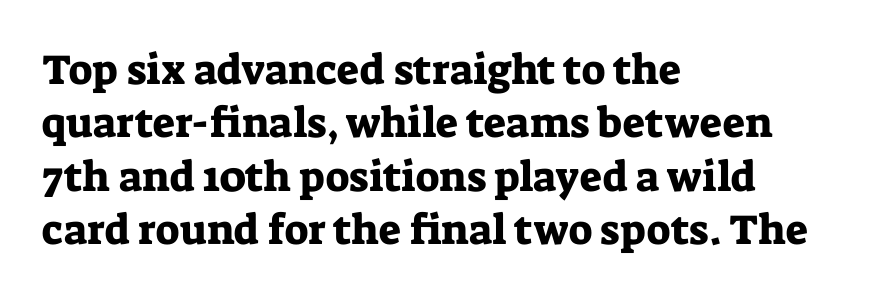
Which margin do the lines hug? The left one — the right edge is uneven. Honestly, there is no underline to notice here at all. The font family rendered here belongs to the serif group. Regarding leading, the lines here are spaced in the standard way. Is this a fixed-width face? No — the glyphs have proportional, varying widths. No extra tracking has been applied to these lines.
